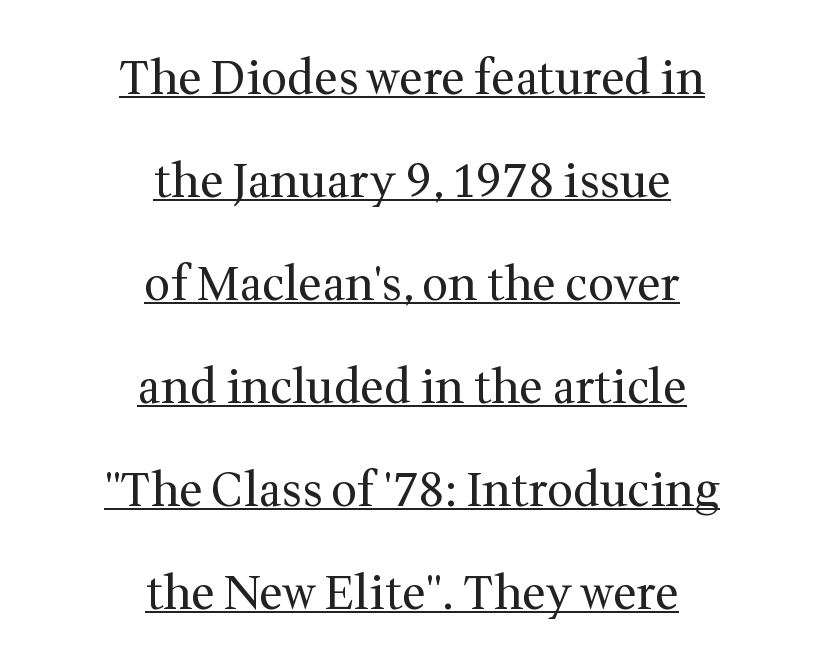
The image shows 46 px regular-weight serif type, upright; set centered, loose line spacing (2.24x), normal letter spacing, underlined; medium stroke contrast and a medium x-height.
